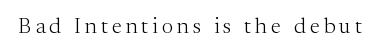
Q: Is the text bold? A: No.
Q: Is the text italic (slanted)? A: No, it is upright.
Q: Is the text underlined? A: No.
